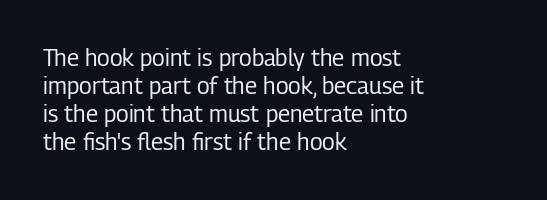
The image shows 23 px text type, upright; set left-aligned, line spacing 1.22x, normal letter spacing, not underlined.
